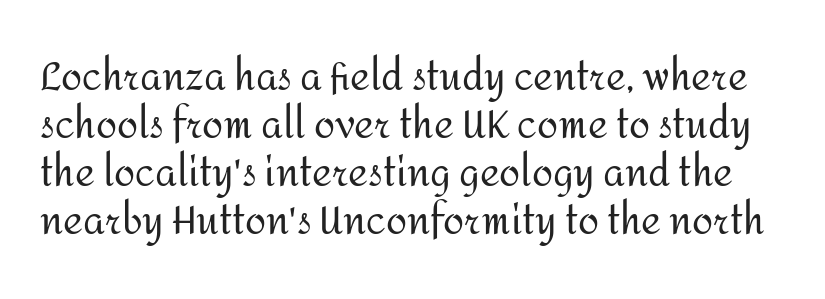
Q: Is the text bold? A: No.
Q: Is the text italic (slanted)? A: No, it is upright.
Q: Is the typeface a serif or a sans-serif typeface? A: Sans-serif.
Q: Is the text underlined? A: No.
Q: Is the spacing between letters normal or unusually wide? A: Normal.
Q: Is the spacing between lines tight, normal or loose? A: Normal.
Q: Width (condensed, normal, or wide)? A: Normal.
Q: Stroke contrast? A: Medium.
Q: x-height? A: Medium.
Q: Monospaced? A: No.
